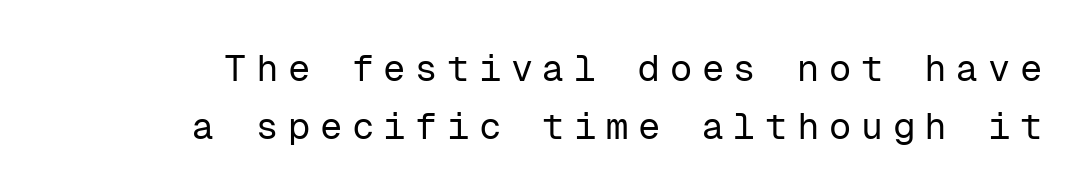
Q: Is the text bold? A: No.
Q: Is the text italic (slanted)? A: No, it is upright.
Q: Is the typeface a serif or a sans-serif typeface? A: Sans-serif.
Q: Is the text underlined? A: No.
Q: Is the spacing between letters normal or unusually wide? A: Unusually wide.
Q: Is the spacing between lines tight, normal or loose? A: Normal.
Q: Width (condensed, normal, or wide)? A: Normal.
Q: Stroke contrast? A: Low.
Q: x-height? A: Medium.
Q: Monospaced? A: Yes.
